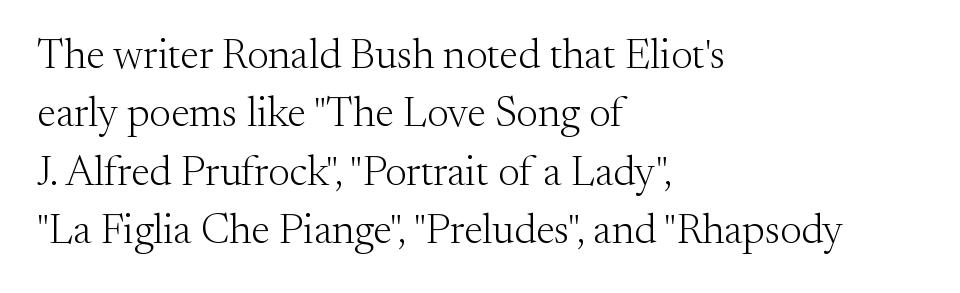
On a weight scale, this lands at 450 or below. Spacing between characters is what you'd get straight out of the box. Notice how descenders clear the ascenders below comfortably — that's standard leading. Notice how the stems are strictly vertical — no italics here.
